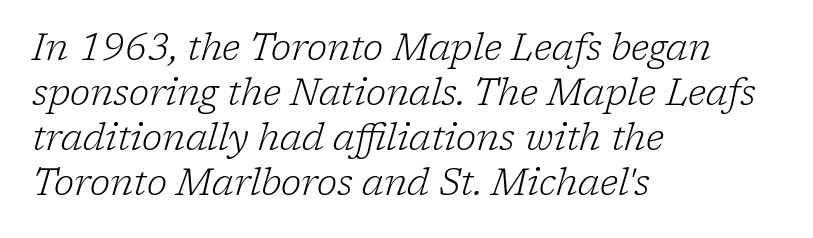
Q: Is the text bold? A: No.
Q: Is the text italic (slanted)? A: Yes, it leans right by about 17 degrees.
Q: Is the typeface a serif or a sans-serif typeface? A: Serif.
Q: Is the text underlined? A: No.
Q: How is the paragraph aligned? A: Left-aligned.
Q: Is the spacing between letters normal or unusually wide? A: Normal.
Q: Width (condensed, normal, or wide)? A: Normal.
Q: Stroke contrast? A: Low.
Q: x-height? A: Medium.
Q: Monospaced? A: No.
